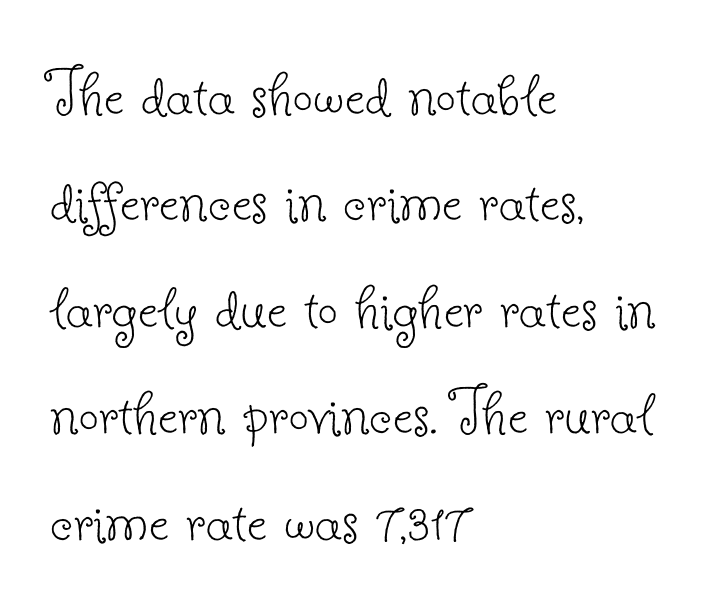
{"serif": "yes", "italic": "no", "bold": "no", "weight": "thin", "width": "normal", "stroke_contrast": "low", "x_height": "small", "monospaced": "no", "underline": "no", "align": "left", "line_spacing": "normal", "line_spacing_ratio": 1.5, "letter_spacing": "normal", "letter_spacing_em": 0.0, "glyph_px": 71}
